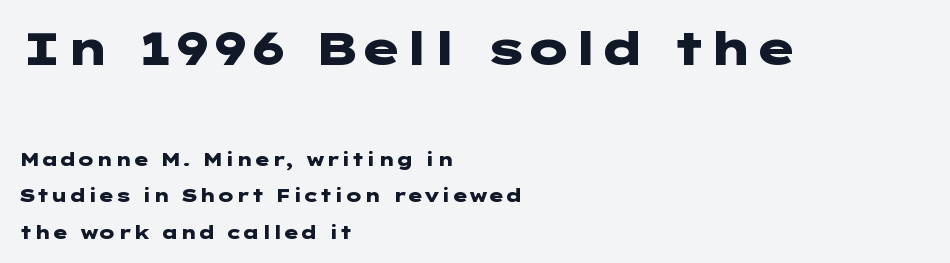
The image shows 46 px heavy, wide sans-serif type, upright; set left-aligned, loose line spacing (2.01x), normal letter spacing, not underlined; the first (top) block is 2.56x larger; low stroke contrast and a medium x-height.
